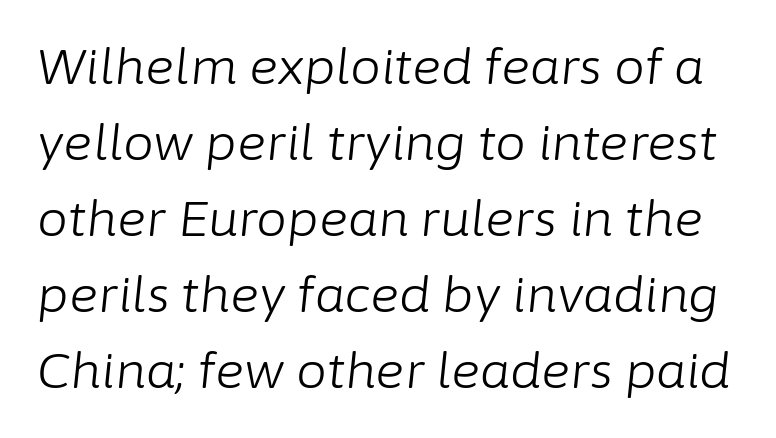
Q: Is the text bold? A: No.
Q: Is the text italic (slanted)? A: Yes, it leans right by about 6 degrees.
Q: Is the text underlined? A: No.
Q: Is the spacing between letters normal or unusually wide? A: Normal.
Q: Is the spacing between lines tight, normal or loose? A: Normal.
Q: Width (condensed, normal, or wide)? A: Normal.
Q: Stroke contrast? A: Low.
Q: x-height? A: Medium.
Q: Monospaced? A: No.
